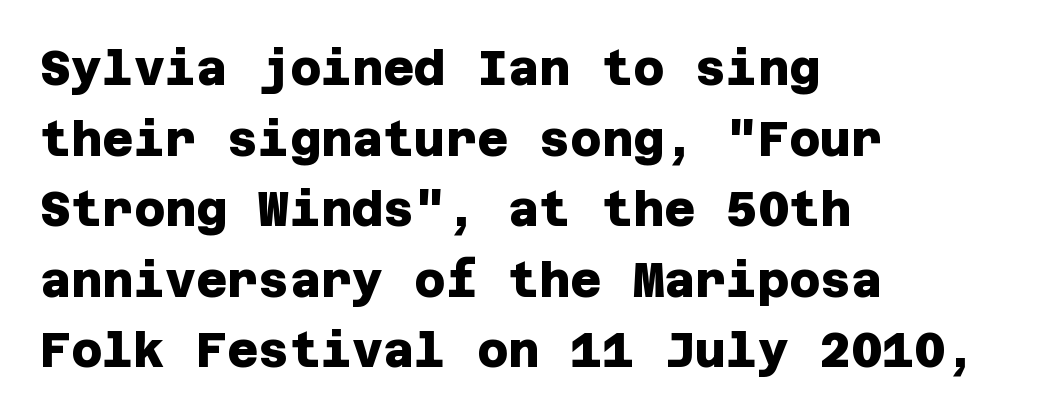
{"serif": "no", "bold": "yes", "weight": "heavy", "width": "normal", "stroke_contrast": "low", "x_height": "large", "underline": "no", "align": "left", "line_spacing": "normal", "line_spacing_ratio": 1.47, "letter_spacing": "normal", "letter_spacing_em": 0.0, "glyph_px": 48}
